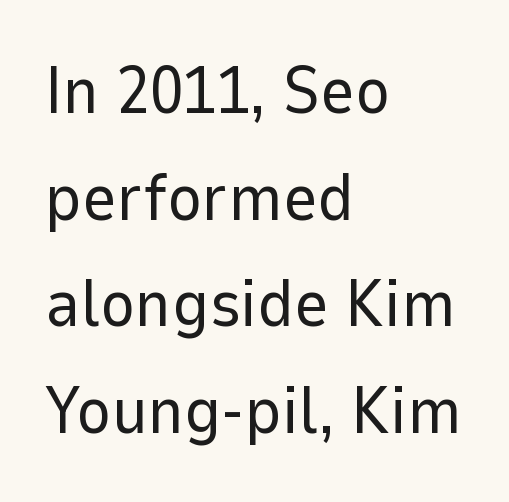
The image shows 67 px regular-weight sans-serif type, upright; set left-aligned, normal line spacing (1.59x), normal letter spacing, not underlined; low stroke contrast and a medium x-height.
